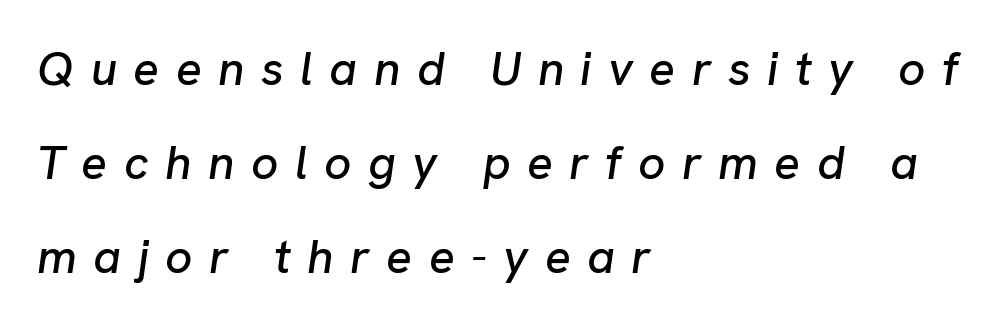
Q: Is the text italic (slanted)? A: Yes, it leans right by about 8 degrees.
Q: Is the text underlined? A: No.
Q: How is the paragraph aligned? A: Left-aligned.
Q: Is the spacing between letters normal or unusually wide? A: Unusually wide.
Q: Is the spacing between lines tight, normal or loose? A: Loose.
Q: Width (condensed, normal, or wide)? A: Normal.
Q: Stroke contrast? A: Low.
Q: x-height? A: Medium.
Q: Monospaced? A: No.
